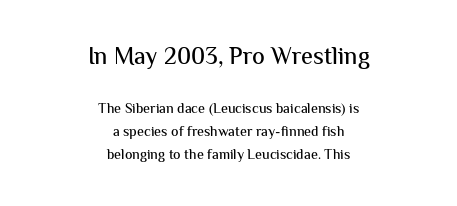
{"italic": "no", "underline": "no", "align": "center", "line_spacing": "normal", "line_spacing_ratio": 1.65, "letter_spacing": "normal", "letter_spacing_em": 0.0, "larger_block": "first", "size_ratio": 1.71, "glyph_px": 24}
